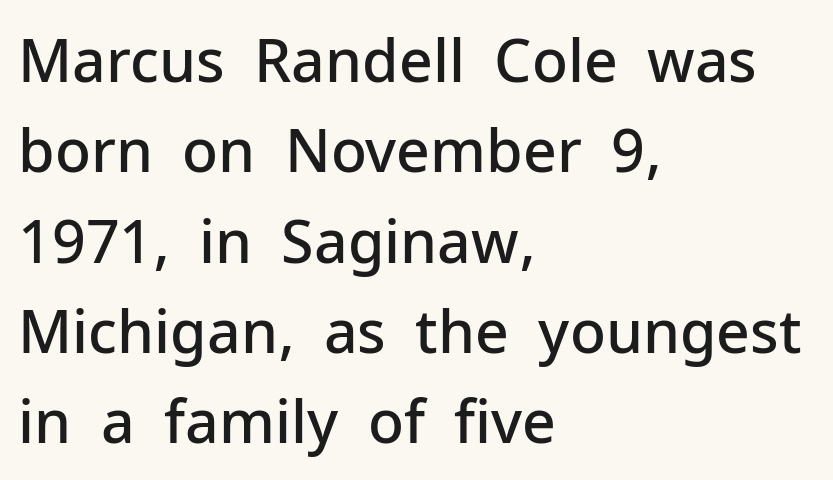
Q: Is the text bold? A: Semi-bold.
Q: Is the text italic (slanted)? A: No, it is upright.
Q: Is the typeface a serif or a sans-serif typeface? A: Sans-serif.
Q: Is the text underlined? A: No.
Q: How is the paragraph aligned? A: Left-aligned.
Q: Is the spacing between letters normal or unusually wide? A: Normal.
Q: Is the spacing between lines tight, normal or loose? A: Normal.
Q: Width (condensed, normal, or wide)? A: Normal.
Q: Stroke contrast? A: Low.
Q: x-height? A: Medium.
Q: Monospaced? A: No.
